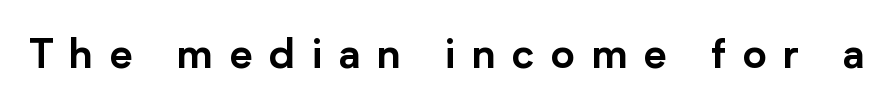
Q: Is the text italic (slanted)? A: No, it is upright.
Q: Is the typeface a serif or a sans-serif typeface? A: Sans-serif.
Q: Is the text underlined? A: No.
Q: Is the spacing between letters normal or unusually wide? A: Unusually wide.
Q: Width (condensed, normal, or wide)? A: Normal.
Q: Stroke contrast? A: Low.
Q: x-height? A: Medium.
Q: Monospaced? A: No.
